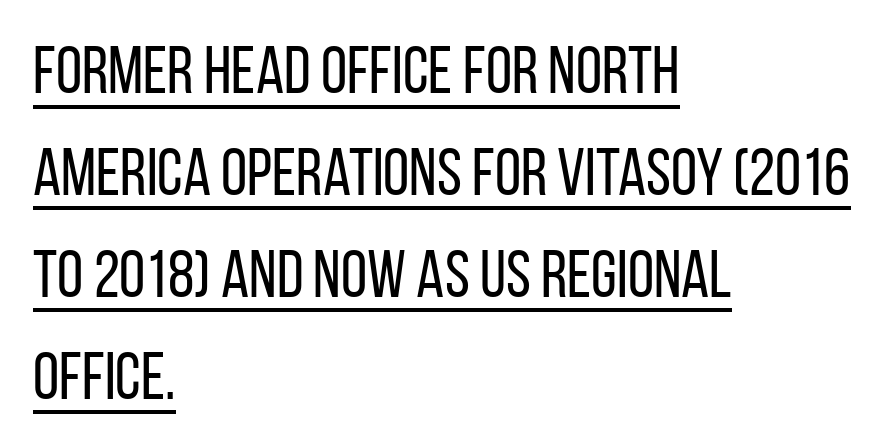
The image shows 67 px regular-weight, condensed sans-serif type, upright; set left-aligned, normal line spacing (1.52x), normal letter spacing, underlined; low stroke contrast and a large x-height.
